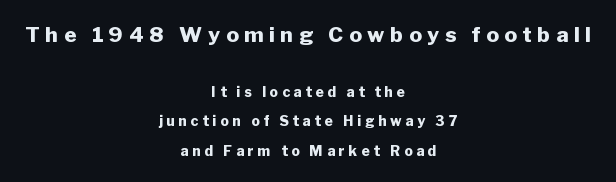
{"italic": "no", "bold": "yes", "underline": "no", "align": "center", "line_spacing": "loose", "line_spacing_ratio": 2.13, "letter_spacing": "wide", "letter_spacing_em": 0.27, "larger_block": "first", "size_ratio": 1.5, "glyph_px": 21}
